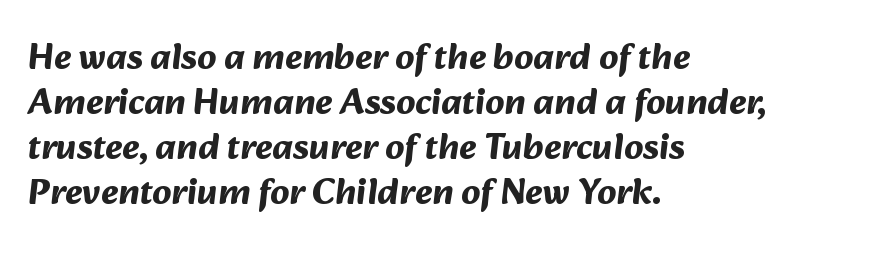
{"serif": "no", "bold": "yes", "weight": "bold", "width": "normal", "stroke_contrast": "medium", "x_height": "medium", "monospaced": "no", "underline": "no", "align": "left", "line_spacing_ratio": 1.22, "letter_spacing": "normal", "letter_spacing_em": 0.0, "glyph_px": 37}
